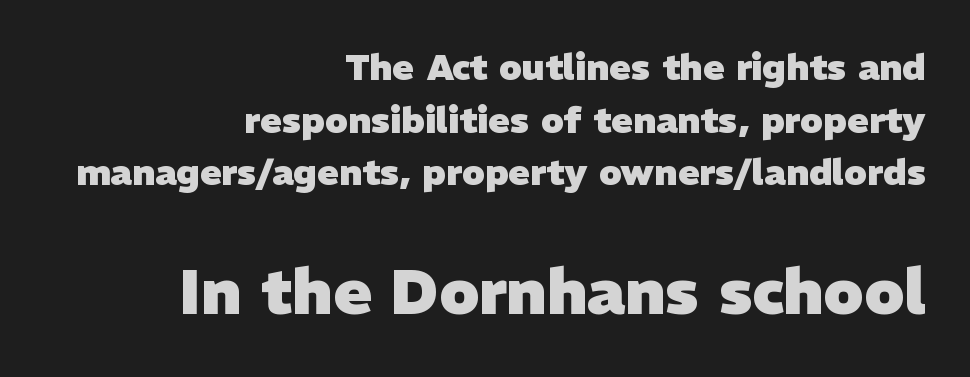
The image shows 63 px heavy sans-serif type; set right-aligned, normal line spacing (1.46x), normal letter spacing, not underlined; the second (bottom) block is 1.75x larger; low stroke contrast and a medium x-height.
